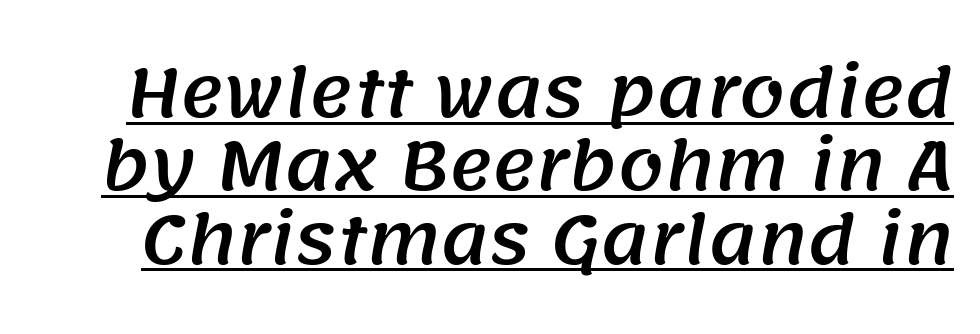
Q: Is the typeface a serif or a sans-serif typeface? A: Sans-serif.
Q: Is the text underlined? A: Yes.
Q: Is the spacing between letters normal or unusually wide? A: Normal.
Q: Is the spacing between lines tight, normal or loose? A: Tight.
Q: Width (condensed, normal, or wide)? A: Normal.
Q: Stroke contrast? A: Medium.
Q: x-height? A: Large.
Q: Monospaced? A: No.
